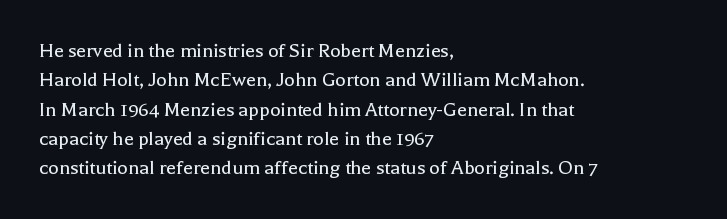
Caption: face not bold, strokes unweighted. Whoever set this chose a conventional vertical rhythm. This sample uses plain, unmodified letter spacing. The lettering stays uniformly vertical, giving the passage a roman look. Rule under the text: the space is simply empty.
